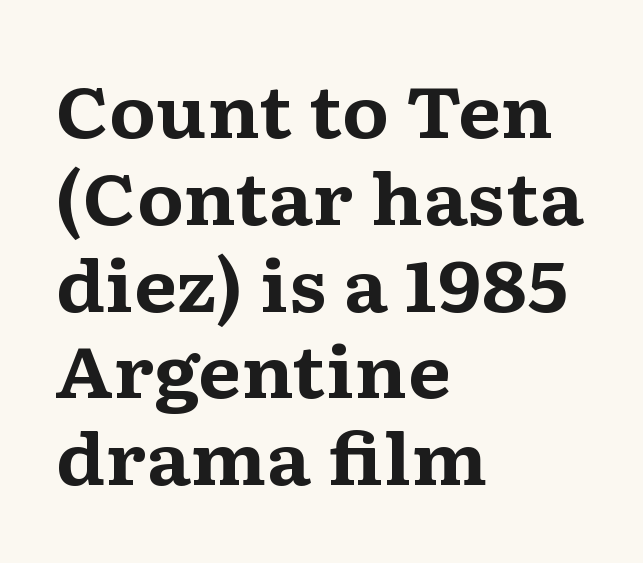
Q: Is the text bold? A: Yes.
Q: Is the text italic (slanted)? A: No, it is upright.
Q: Is the typeface a serif or a sans-serif typeface? A: Serif.
Q: Is the text underlined? A: No.
Q: How is the paragraph aligned? A: Left-aligned.
Q: Is the spacing between letters normal or unusually wide? A: Normal.
Q: Width (condensed, normal, or wide)? A: Wide.
Q: Stroke contrast? A: Medium.
Q: x-height? A: Medium.
Q: Monospaced? A: No.
